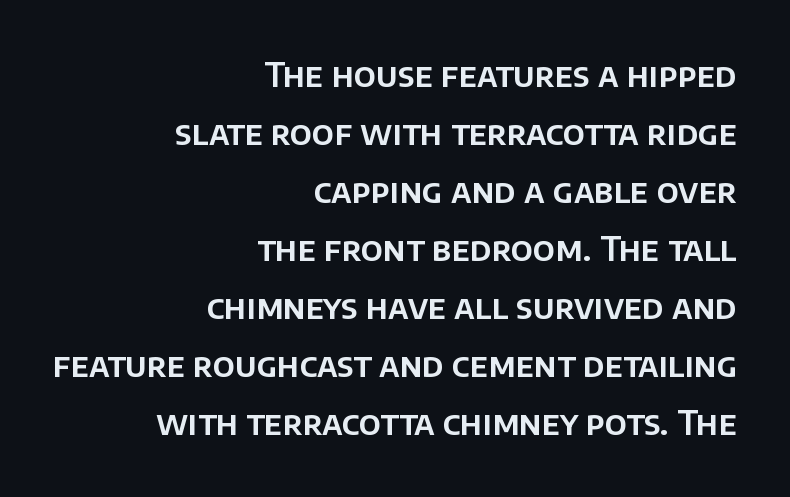
Looks like regular typesetting: each glyph gets only the width it needs. Serif or sans? Sans — the stroke terminals are bare. Spacing between characters is what you'd get straight out of the box. The compositor pushed each line to the right boundary.
